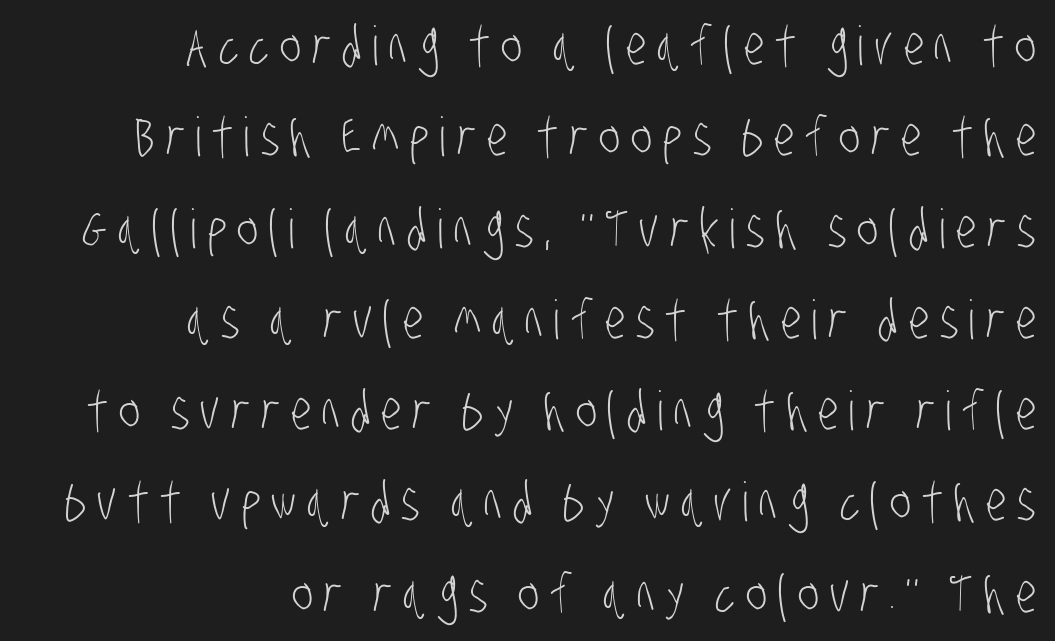
Q: Is the text bold? A: No.
Q: Is the typeface a serif or a sans-serif typeface? A: Sans-serif.
Q: Is the text underlined? A: No.
Q: How is the paragraph aligned? A: Right-aligned.
Q: Is the spacing between letters normal or unusually wide? A: Unusually wide.
Q: Is the spacing between lines tight, normal or loose? A: Normal.
Q: Width (condensed, normal, or wide)? A: Condensed.
Q: Stroke contrast? A: Low.
Q: x-height? A: Large.
Q: Monospaced? A: No.
